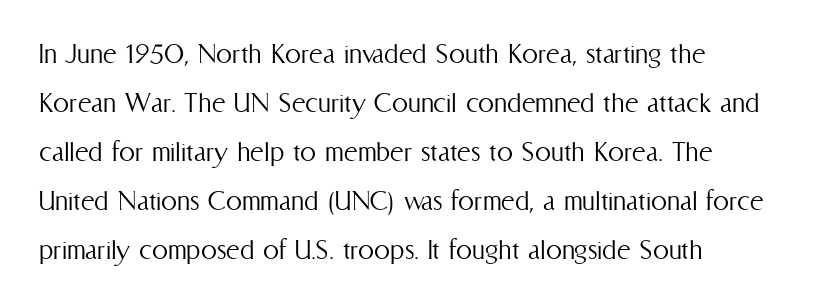
Note the varied advance widths — an 'i' is clearly narrower than an 'm'. Posture: upright roman. These lines are set flush left with a ragged right edge. Honestly, there is no underline to notice here at all.
